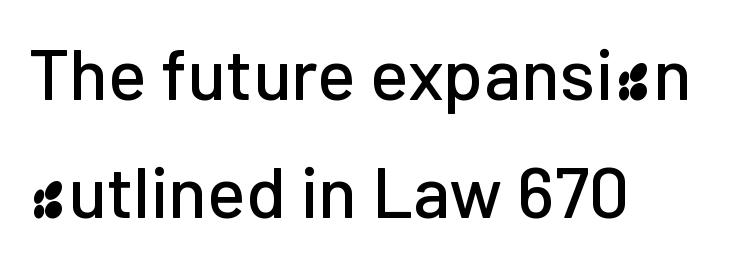
The image shows 72 px sans-serif type, upright; set left-aligned, normal line spacing (1.64x), normal letter spacing, not underlined; low stroke contrast and a medium x-height.
